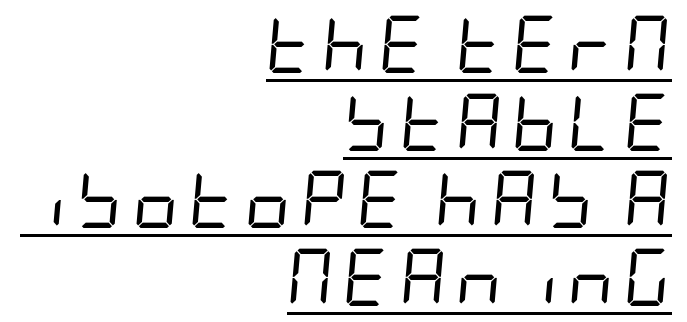
The lines in this sample share a right terminus and differ only in where they begin. Weight: in the light-to-regular range. Evenly set lines give the paragraph a standard silhouette. Underline: present. This is oblique type, the kind used for emphasis or titles.
